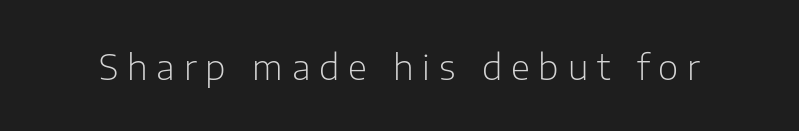
{"serif": "no", "italic": "no", "bold": "no", "weight": "light", "width": "normal", "stroke_contrast": "low", "x_height": "medium", "monospaced": "no", "underline": "no", "letter_spacing": "wide", "letter_spacing_em": 0.25, "glyph_px": 35}
